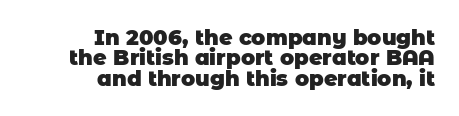
Q: Is the text bold? A: Yes.
Q: Is the text underlined? A: No.
Q: How is the paragraph aligned? A: Right-aligned.
Q: Is the spacing between letters normal or unusually wide? A: Normal.
Q: Is the spacing between lines tight, normal or loose? A: Tight.
